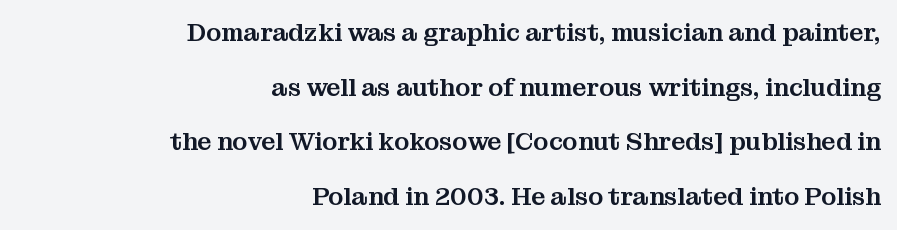
Q: Is the text italic (slanted)? A: No, it is upright.
Q: Is the text underlined? A: No.
Q: How is the paragraph aligned? A: Right-aligned.
Q: Is the spacing between letters normal or unusually wide? A: Normal.
Q: Is the spacing between lines tight, normal or loose? A: Loose.
